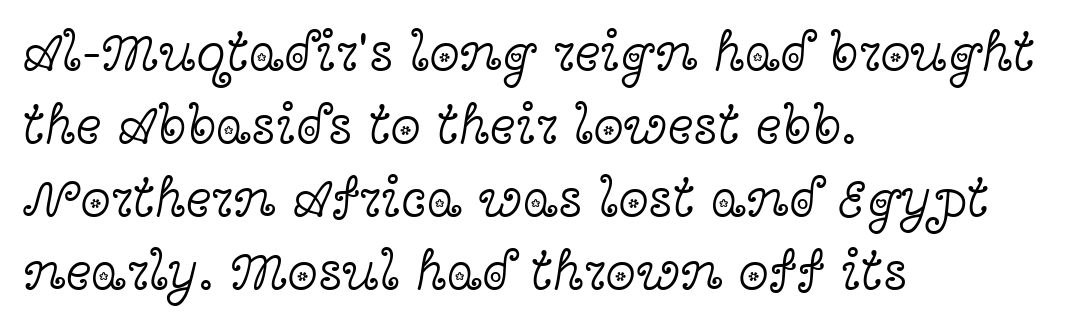
{"serif": "yes", "bold": "no", "weight": "light", "width": "wide", "x_height": "medium", "monospaced": "no", "underline": "no", "align": "left", "line_spacing": "normal", "line_spacing_ratio": 1.33, "letter_spacing": "normal", "letter_spacing_em": 0.0, "glyph_px": 55}
